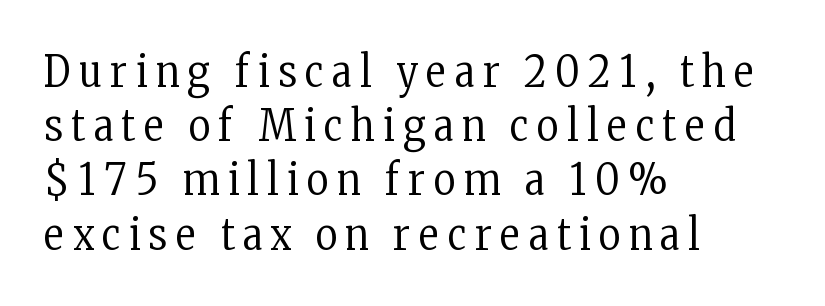
Q: Is the text bold? A: No.
Q: Is the text italic (slanted)? A: No, it is upright.
Q: Is the typeface a serif or a sans-serif typeface? A: Serif.
Q: Is the text underlined? A: No.
Q: How is the paragraph aligned? A: Left-aligned.
Q: Is the spacing between letters normal or unusually wide? A: Unusually wide.
Q: Is the spacing between lines tight, normal or loose? A: Normal.
Q: Width (condensed, normal, or wide)? A: Condensed.
Q: Stroke contrast? A: Low.
Q: x-height? A: Medium.
Q: Monospaced? A: No.
